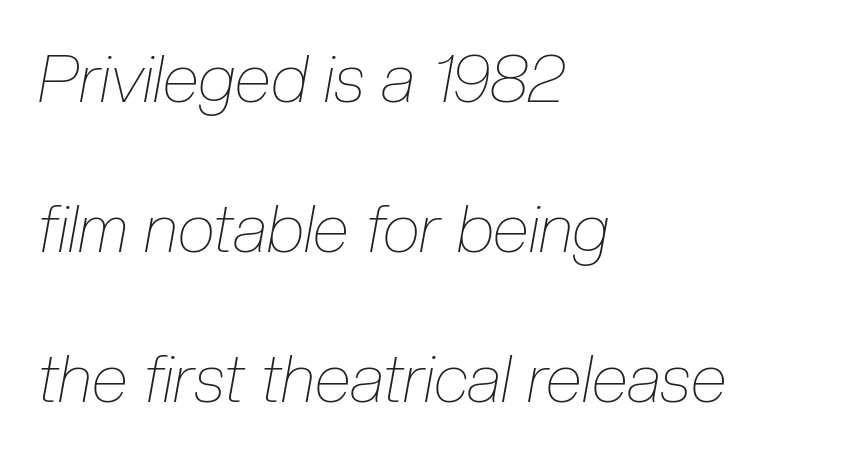
The lettering tilts uniformly, giving the passage an italic look. The letters look calm and open, with moderate or lighter stems. The area under the type is left untouched. Observe the ordinary spacing: letters are neighbours, not strangers. Is the block centered? No — it sits flush against the left margin. The passage shown is typed in a proportional face where columns would drift.
